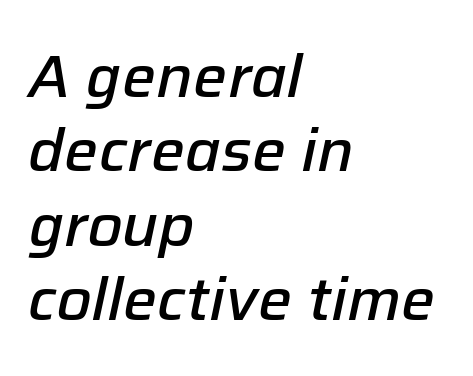
The image shows 60 px semibold type, italic (leaning right); set left-aligned, line spacing 1.24x, normal letter spacing, not underlined; low stroke contrast and a medium x-height.
